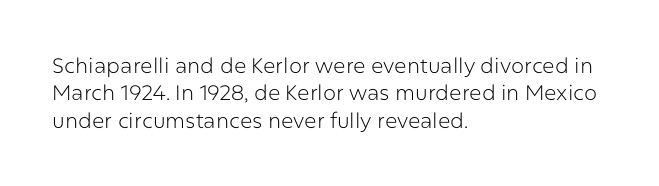
Reading down the block, your eye returns to a fixed left position each line. The weight tops out at a normal text grade. Interline gaps are of average width in this sample. The letters sit at their default tracking, neither squeezed nor spread.
